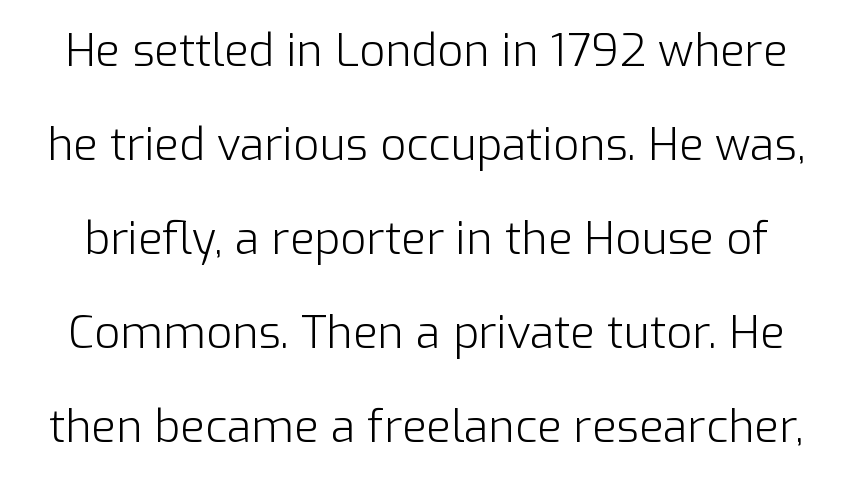
Q: Is the text bold? A: No.
Q: Is the text italic (slanted)? A: No, it is upright.
Q: Is the typeface a serif or a sans-serif typeface? A: Sans-serif.
Q: Is the text underlined? A: No.
Q: Is the spacing between letters normal or unusually wide? A: Normal.
Q: Is the spacing between lines tight, normal or loose? A: Loose.
Q: Width (condensed, normal, or wide)? A: Normal.
Q: Stroke contrast? A: Low.
Q: x-height? A: Medium.
Q: Monospaced? A: No.
